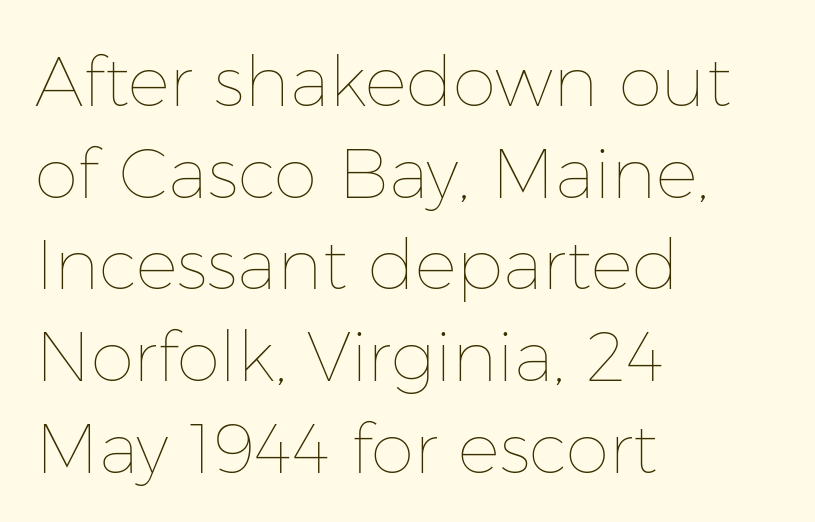
{"italic": "no", "bold": "no", "weight": "thin", "width": "normal", "stroke_contrast": "low", "x_height": "medium", "monospaced": "no", "underline": "no", "align": "left", "line_spacing": "normal", "line_spacing_ratio": 1.31, "letter_spacing": "normal", "letter_spacing_em": 0.0, "glyph_px": 70}
